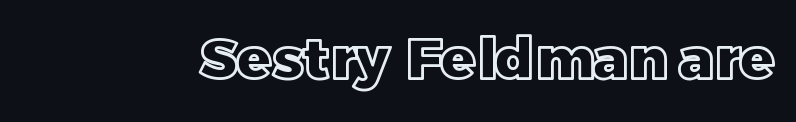
The image shows 57 px text type, upright; set normal letter spacing, not underlined; a large x-height.
